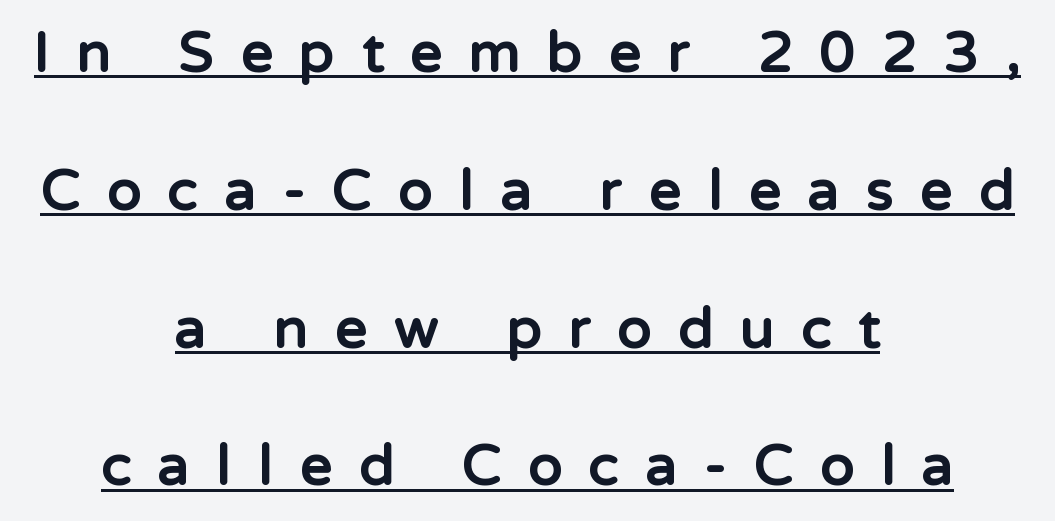
{"serif": "no", "italic": "no", "bold": "yes", "weight": "bold", "width": "normal", "stroke_contrast": "low", "x_height": "medium", "monospaced": "no", "underline": "yes", "align": "center", "line_spacing": "loose", "line_spacing_ratio": 2.46, "letter_spacing": "wide", "letter_spacing_em": 0.48, "glyph_px": 56}
